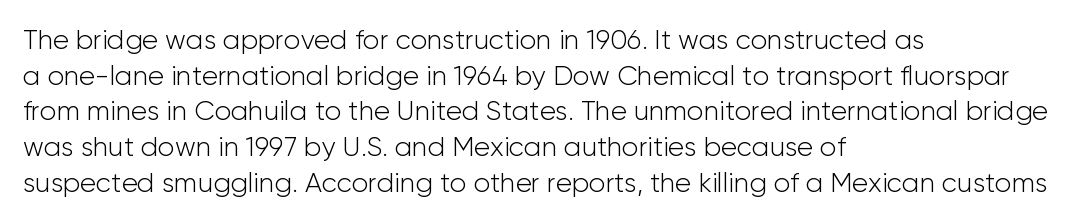
Notice how descenders clear the ascenders below comfortably — that's standard leading. Rule under the text: the space is simply empty. This rendering uses left alignment, leaving the right contour irregular. The type sits square on the baseline with zero lean. The font sits on the lighter half of the weight spectrum, regular included. The gaps between neighbouring characters are ordinary and unremarkable.
